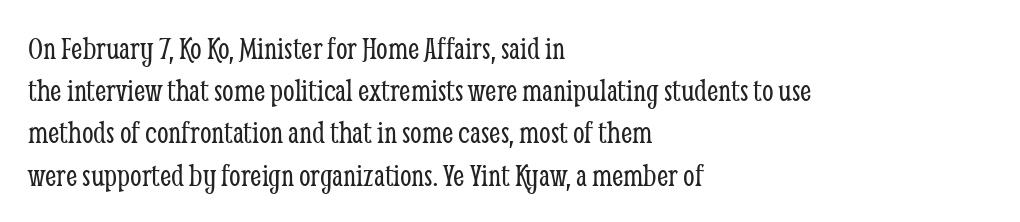
Letters have the restrained weight of plain body copy at most. Teacher's note: observe the even left margin — that is flush-left alignment. A serif font was chosen for this passage. Letter spacing: default. Rows of type keep a routine distance in the vertical direction. Proportional: the letters do not fall into vertical columns.
